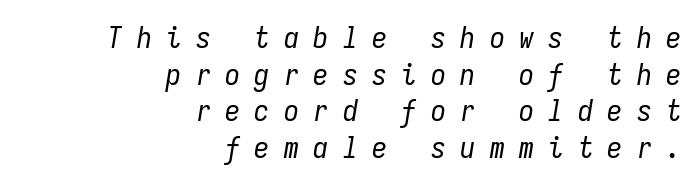
Check the space under the baseline: it is left empty. This sample is right-justified, so line beginnings fall wherever the words allow. Weight: regular or lighter. The face used here is rendered with a markedly widened letterfit. Characters are canted at an angle relative to the baseline's perpendicular. Do the characters align in a grid? Yes, the font is monospaced.
